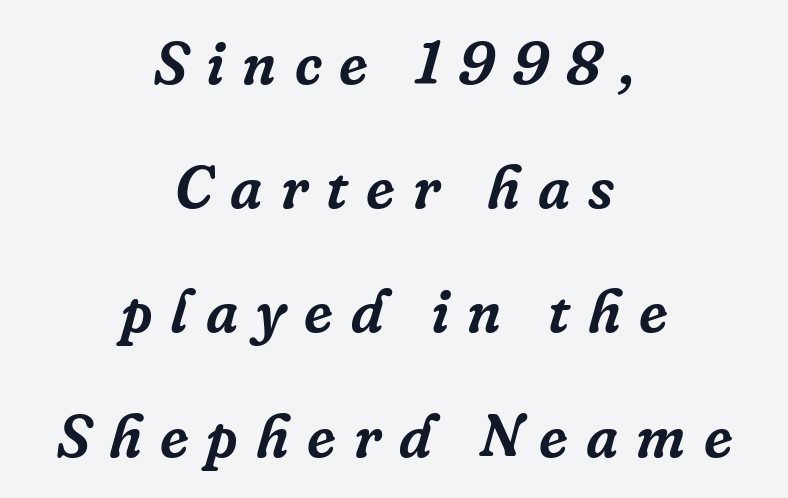
The image shows 60 px serif type, italic (leaning right); set centered, loose line spacing (2.07x), unusually wide letter spacing (+0.3 em), not underlined; low stroke contrast and a medium x-height.
